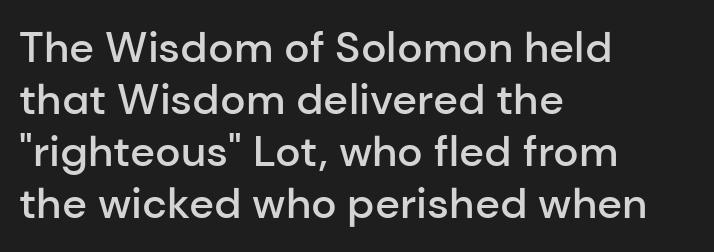
Q: Is the text bold? A: Semi-bold.
Q: Is the text italic (slanted)? A: No, it is upright.
Q: Is the typeface a serif or a sans-serif typeface? A: Sans-serif.
Q: Is the text underlined? A: No.
Q: How is the paragraph aligned? A: Left-aligned.
Q: Is the spacing between letters normal or unusually wide? A: Normal.
Q: Width (condensed, normal, or wide)? A: Normal.
Q: Stroke contrast? A: Low.
Q: x-height? A: Medium.
Q: Monospaced? A: No.
